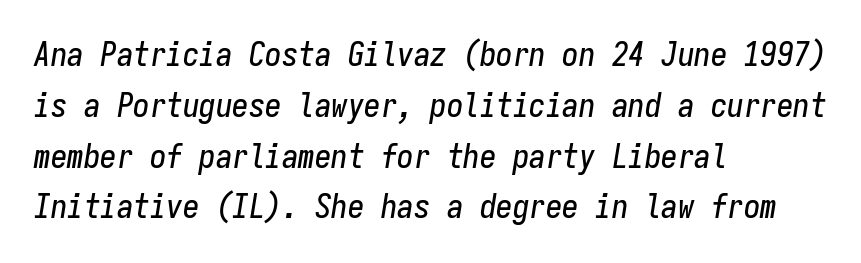
The image shows 33 px condensed type, italic (leaning right), monospaced; set left-aligned, normal line spacing (1.54x), normal letter spacing, not underlined; low stroke contrast and a medium x-height.
